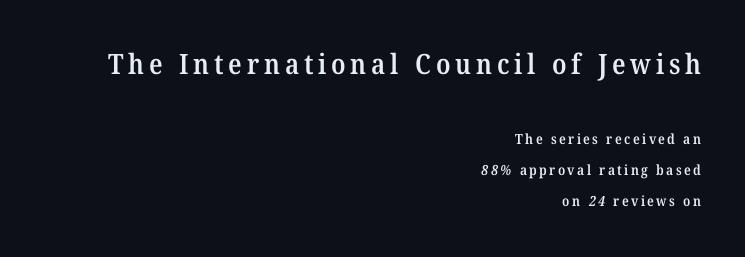
Q: Is the text bold? A: Semi-bold.
Q: Is the typeface a serif or a sans-serif typeface? A: Serif.
Q: Is the text underlined? A: No.
Q: How is the paragraph aligned? A: Right-aligned.
Q: Is the spacing between lines tight, normal or loose? A: Loose.
Q: Which block of text is set in a larger size, the first (top) or the second (bottom)? A: The first (top) one.
Q: Width (condensed, normal, or wide)? A: Normal.
Q: Stroke contrast? A: Medium.
Q: x-height? A: Medium.
Q: Monospaced? A: No.
